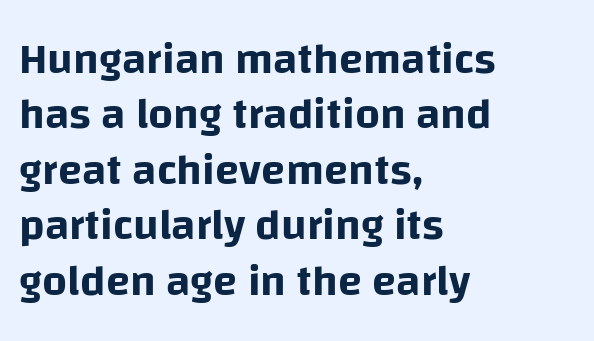
You could not count columns in this text — the font is proportionally spaced. Designer's note — italics off, roman on. The rendering anchors every line to the left-hand side. Letters rest on an invisible, unmarked baseline.
